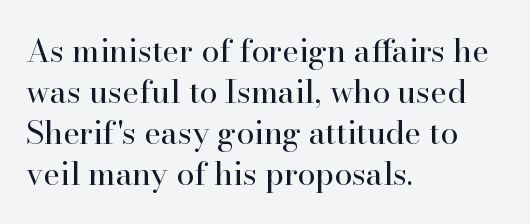
The image shows 32 px regular-weight serif type, upright; set left-aligned, normal line spacing (1.28x), normal letter spacing, not underlined; high stroke contrast and a small x-height.
